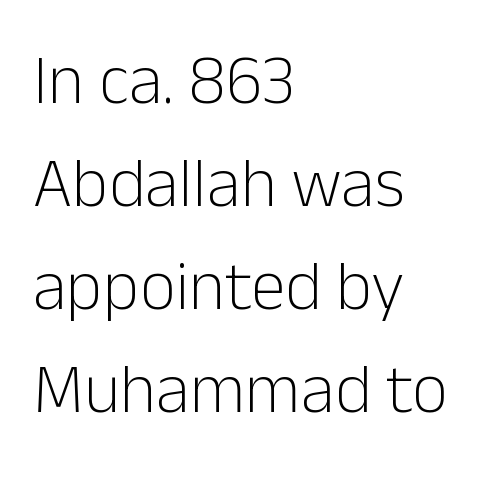
Q: Is the text bold? A: No.
Q: Is the text italic (slanted)? A: No, it is upright.
Q: Is the typeface a serif or a sans-serif typeface? A: Sans-serif.
Q: Is the text underlined? A: No.
Q: How is the paragraph aligned? A: Left-aligned.
Q: Is the spacing between letters normal or unusually wide? A: Normal.
Q: Is the spacing between lines tight, normal or loose? A: Normal.
Q: Width (condensed, normal, or wide)? A: Normal.
Q: Stroke contrast? A: Low.
Q: x-height? A: Medium.
Q: Monospaced? A: No.
